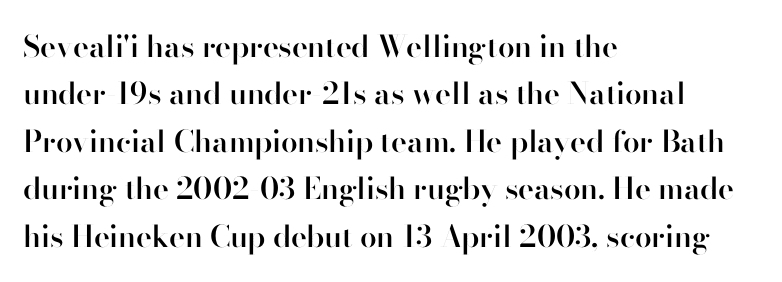
Q: Is the text bold? A: Semi-bold.
Q: Is the text italic (slanted)? A: No, it is upright.
Q: Is the typeface a serif or a sans-serif typeface? A: Sans-serif.
Q: Is the text underlined? A: No.
Q: How is the paragraph aligned? A: Left-aligned.
Q: Is the spacing between letters normal or unusually wide? A: Normal.
Q: Is the spacing between lines tight, normal or loose? A: Normal.
Q: Width (condensed, normal, or wide)? A: Normal.
Q: Stroke contrast? A: High.
Q: x-height? A: Small.
Q: Monospaced? A: No.
